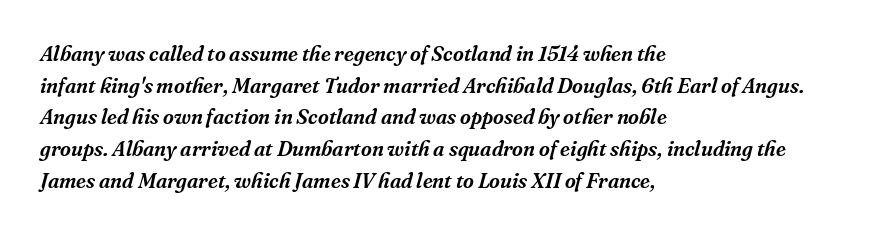
{"italic": "yes", "lean": "right", "slant_degrees": 16, "underline": "no", "align": "left", "line_spacing": "normal", "line_spacing_ratio": 1.51, "letter_spacing": "normal", "letter_spacing_em": 0.0, "glyph_px": 21}
